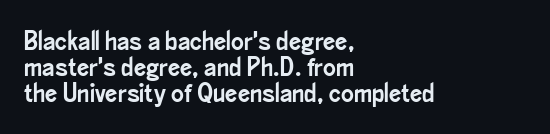
Honestly, there is no underline to notice here at all. This is roman type, the default non-slanted kind. This block would grow much taller if given ordinary leading; it's compressed now. Leftover space on each line is placed entirely after the last word. The rendering keeps characters at their native spacing.
